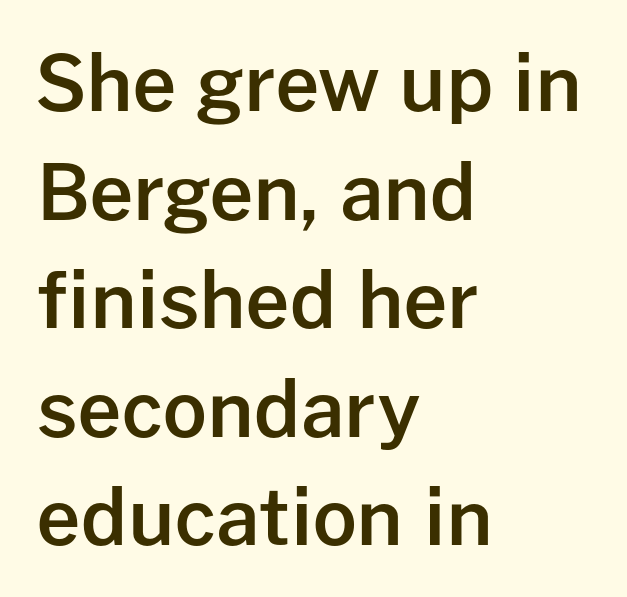
This sample uses a sans-serif face. Honestly, there is no underline to notice here at all. Default kerning and tracking; the words read as compact shapes. Italic? Not at all — the glyphs are vertical.
